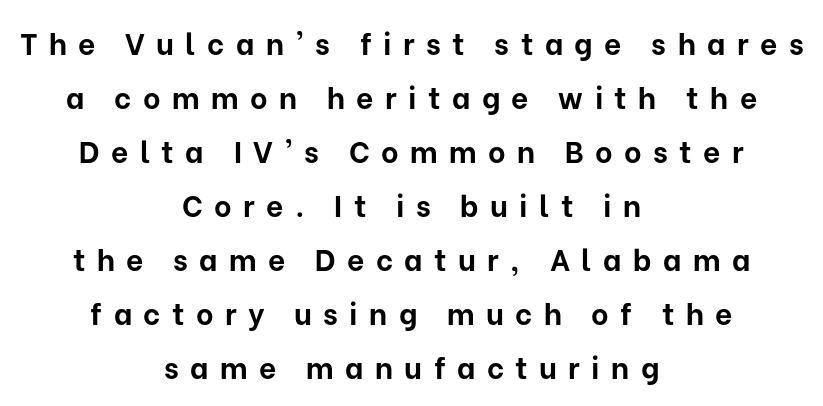
Classification — sans serif. Honestly, there is no underline to notice here at all. Each letter keeps its own natural width here, so spacing adapts to shape. The type sits square on the baseline with zero lean.
